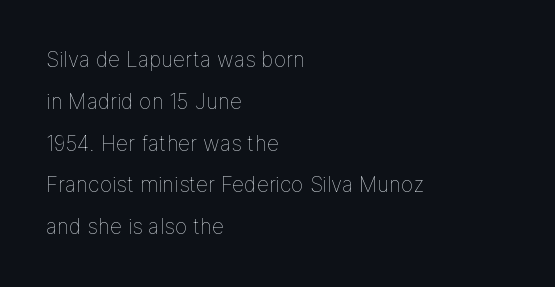
Q: Is the text bold? A: No.
Q: Is the text italic (slanted)? A: No, it is upright.
Q: Is the text underlined? A: No.
Q: How is the paragraph aligned? A: Left-aligned.
Q: Is the spacing between letters normal or unusually wide? A: Normal.
Q: Is the spacing between lines tight, normal or loose? A: Loose.
